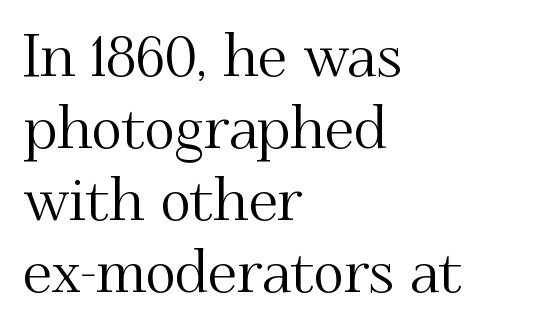
The type is set solid horizontally, with unmodified tracking. Note the varied advance widths — an 'i' is clearly narrower than an 'm'. Quick note: not italic, upright. A clean baseline with only descenders dipping below it.
